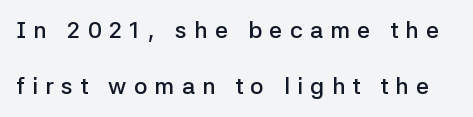
The image shows 23 px text type, upright; set loose line spacing (2.44x), unusually wide letter spacing (+0.32 em), not underlined.
